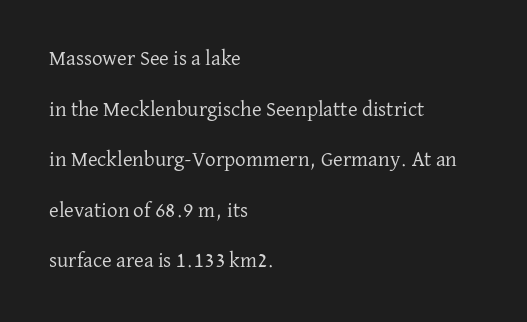
{"italic": "no", "bold": "no", "underline": "no", "align": "left", "line_spacing": "loose", "line_spacing_ratio": 2.41, "letter_spacing": "normal", "letter_spacing_em": 0.0, "glyph_px": 21}
